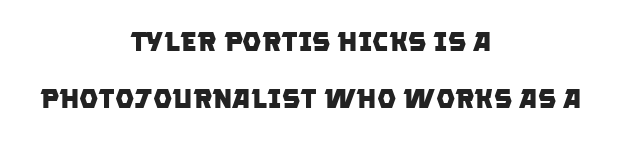
Q: Is the text bold? A: Yes.
Q: Is the text underlined? A: No.
Q: How is the paragraph aligned? A: Centered.
Q: Is the spacing between letters normal or unusually wide? A: Normal.
Q: Is the spacing between lines tight, normal or loose? A: Loose.
